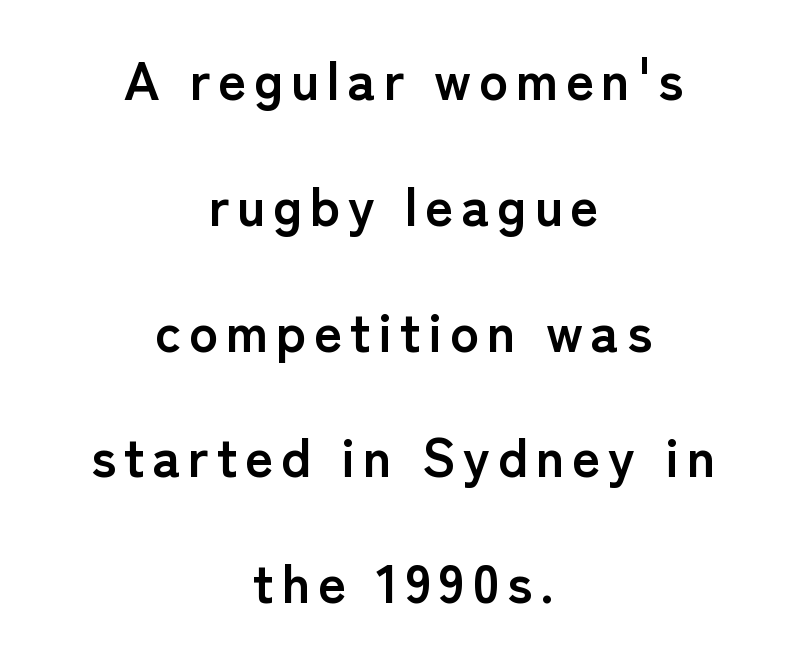
The image shows 54 px semibold sans-serif type, upright; set centered, loose line spacing (2.33x), not underlined; low stroke contrast and a medium x-height.
